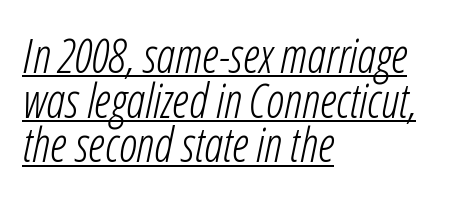
{"italic": "yes", "lean": "right", "slant_degrees": 12, "bold": "no", "weight": "light", "width": "condensed", "stroke_contrast": "low", "x_height": "medium", "monospaced": "no", "underline": "yes", "align": "left", "line_spacing": "tight", "line_spacing_ratio": 0.95, "letter_spacing": "normal", "letter_spacing_em": 0.0, "glyph_px": 47}
